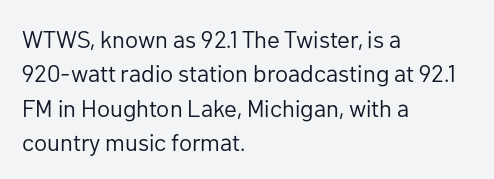
Q: Is the text bold? A: No.
Q: Is the text italic (slanted)? A: No, it is upright.
Q: Is the text underlined? A: No.
Q: How is the paragraph aligned? A: Left-aligned.
Q: Is the spacing between letters normal or unusually wide? A: Normal.
Q: Is the spacing between lines tight, normal or loose? A: Normal.
